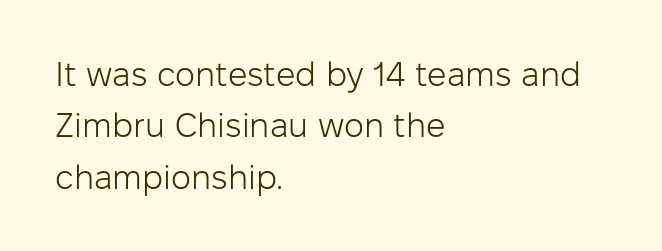
How would I describe the line gaps? Plain and ordinary. Words float on clear page, feet unadorned. On a weight scale, this lands at 450 or below. The rag falls on the right side of this text block. Serif or sans? Sans — the stroke terminals are bare. Tracking here is standard; glyphs follow each other at the usual distance.
